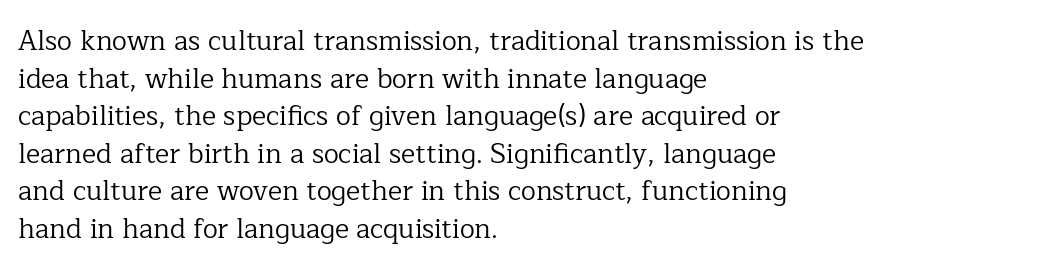
{"italic": "no", "bold": "no", "underline": "no", "align": "left", "line_spacing": "normal", "line_spacing_ratio": 1.39, "letter_spacing": "normal", "letter_spacing_em": 0.0, "glyph_px": 27}
